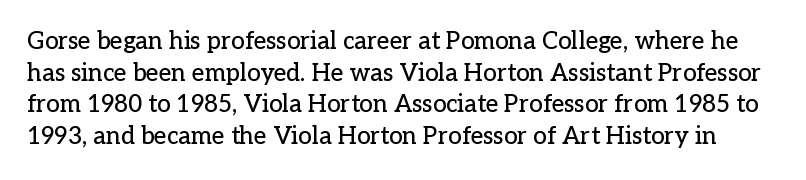
The image shows 24 px text type, upright; set normal line spacing (1.32x), normal letter spacing, not underlined.
